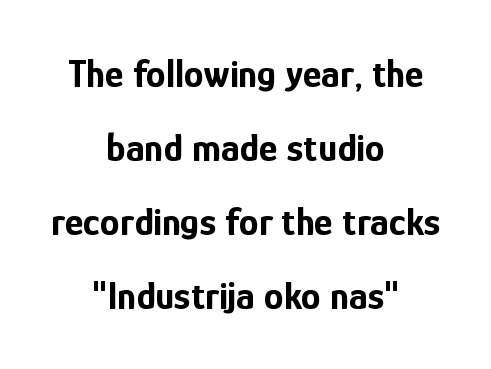
The image shows 40 px bold, condensed sans-serif type, upright; set centered, line spacing 1.85x, normal letter spacing, not underlined; low stroke contrast and a medium x-height.
